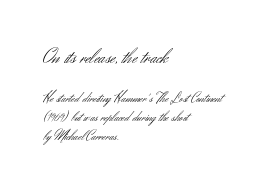
Short note: letters normally spaced. Just letters on the line, the space beneath them empty. Look at the glyph heights: the upper group is clearly the bigger setting. Compared with a centered layout, this one pins lines to the left instead.
